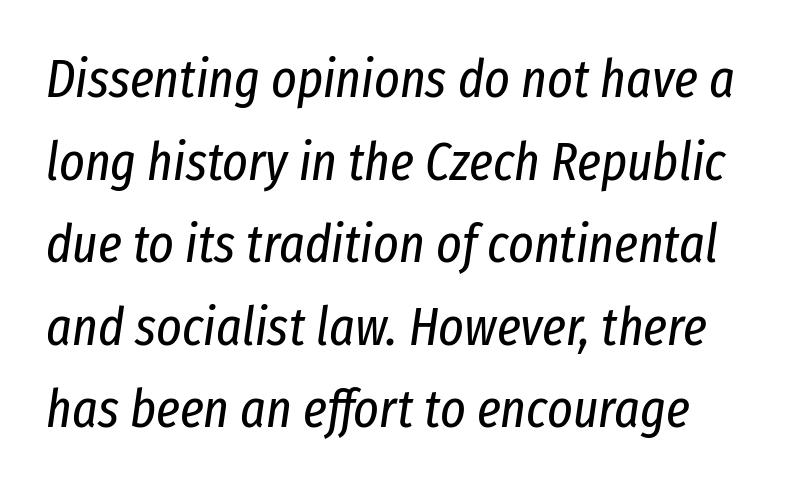
Q: Is the text bold? A: No.
Q: Is the text italic (slanted)? A: Yes, it leans right by about 8 degrees.
Q: Is the text underlined? A: No.
Q: Is the spacing between letters normal or unusually wide? A: Normal.
Q: Is the spacing between lines tight, normal or loose? A: Normal.
Q: Width (condensed, normal, or wide)? A: Condensed.
Q: Stroke contrast? A: Low.
Q: x-height? A: Medium.
Q: Monospaced? A: No.
